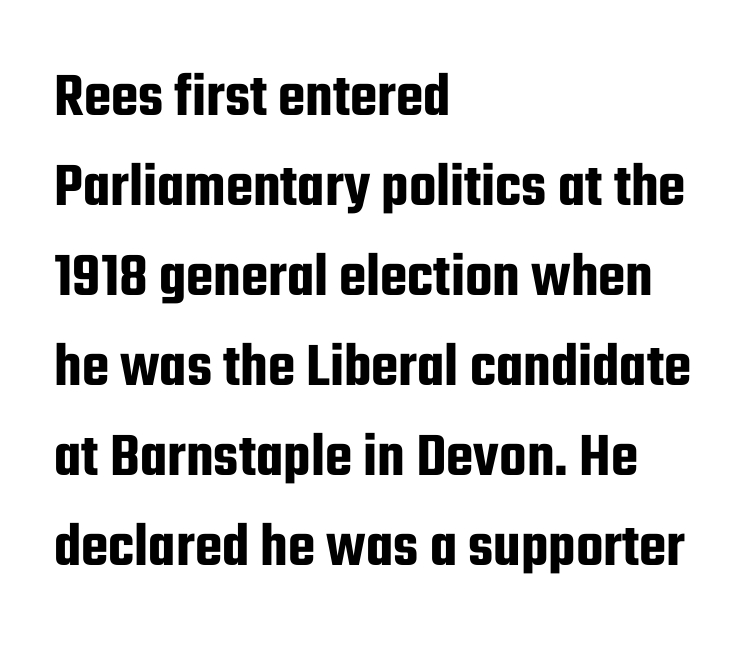
Plain, unruled lines of type. The letters carry no serifs — their stems end cleanly without finishing strokes. Spacing verdict: proportional, widths tailored to each character. The type is set solid horizontally, with unmodified tracking.
